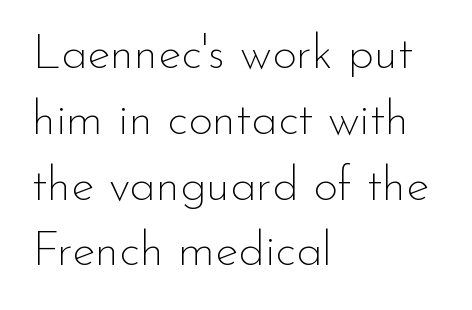
The image shows 48 px thin sans-serif type, upright; set left-aligned, normal line spacing (1.37x), normal letter spacing, not underlined; low stroke contrast and a small x-height.
